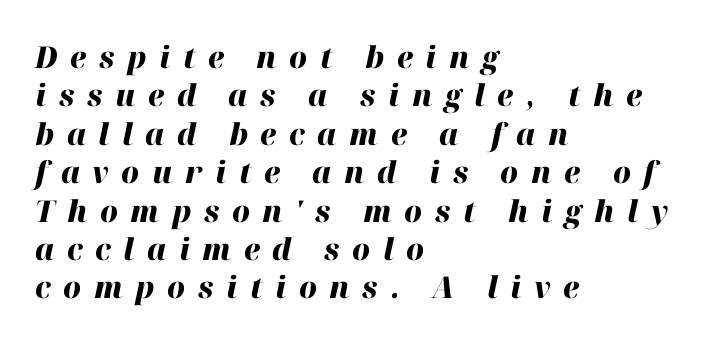
The image shows 30 px heavy type, italic (leaning right); set left-aligned, normal line spacing (1.28x), unusually wide letter spacing (+0.42 em), not underlined; high stroke contrast and a medium x-height.
